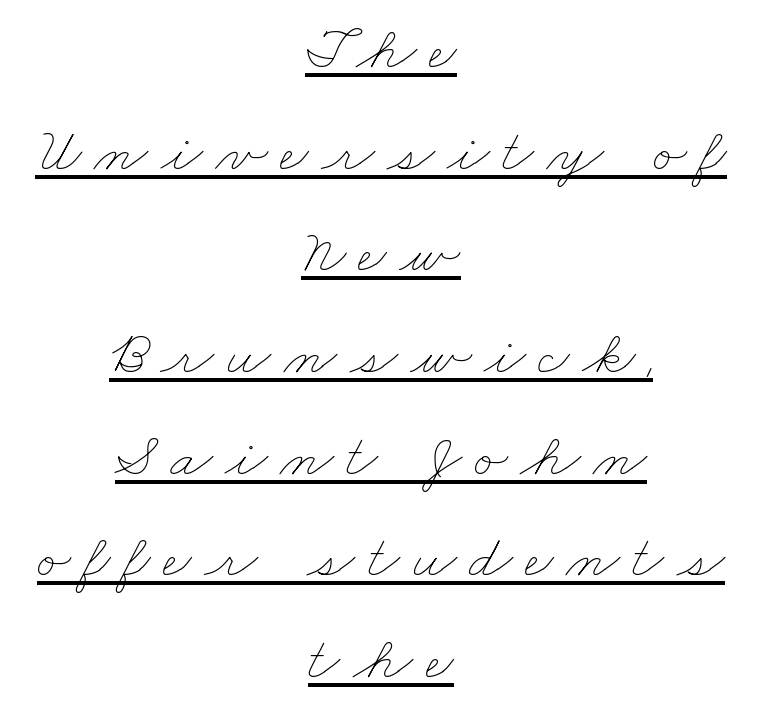
Q: Is the text bold? A: No.
Q: Is the text underlined? A: Yes.
Q: How is the paragraph aligned? A: Centered.
Q: Is the spacing between letters normal or unusually wide? A: Unusually wide.
Q: Is the spacing between lines tight, normal or loose? A: Normal.
Q: Width (condensed, normal, or wide)? A: Wide.
Q: Stroke contrast? A: Low.
Q: x-height? A: Small.
Q: Monospaced? A: No.
